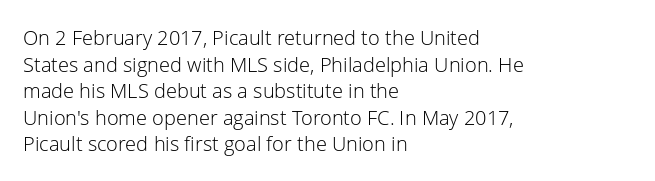
Q: Is the text bold? A: No.
Q: Is the text italic (slanted)? A: No, it is upright.
Q: Is the text underlined? A: No.
Q: How is the paragraph aligned? A: Left-aligned.
Q: Is the spacing between letters normal or unusually wide? A: Normal.
Q: Is the spacing between lines tight, normal or loose? A: Normal.
